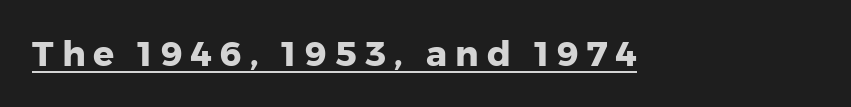
Q: Is the text bold? A: Yes.
Q: Is the text italic (slanted)? A: No, it is upright.
Q: Is the typeface a serif or a sans-serif typeface? A: Sans-serif.
Q: Is the text underlined? A: Yes.
Q: Is the spacing between letters normal or unusually wide? A: Unusually wide.
Q: Width (condensed, normal, or wide)? A: Normal.
Q: Stroke contrast? A: Low.
Q: x-height? A: Medium.
Q: Monospaced? A: No.
